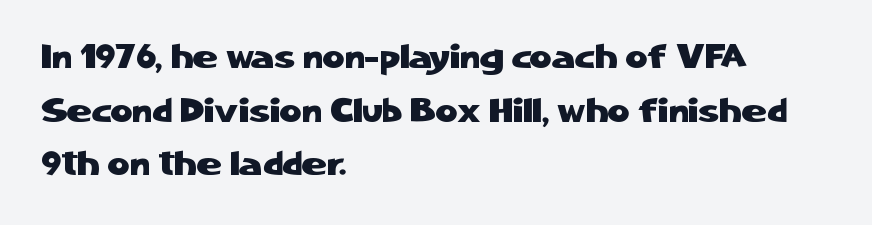
{"serif": "no", "italic": "no", "width": "normal", "stroke_contrast": "low", "x_height": "medium", "monospaced": "no", "underline": "no", "align": "left", "line_spacing": "normal", "line_spacing_ratio": 1.58, "letter_spacing": "normal", "letter_spacing_em": 0.0, "glyph_px": 34}
